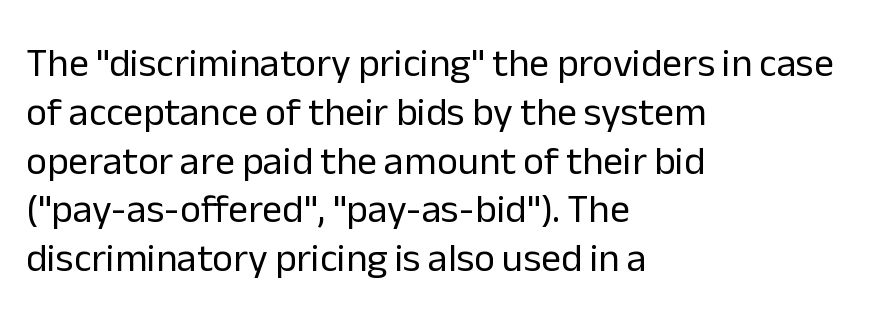
{"serif": "no", "italic": "no", "bold": "no", "weight": "regular", "width": "normal", "stroke_contrast": "low", "x_height": "medium", "monospaced": "no", "underline": "no", "align": "left", "line_spacing_ratio": 1.22, "letter_spacing": "normal", "letter_spacing_em": 0.0, "glyph_px": 40}
